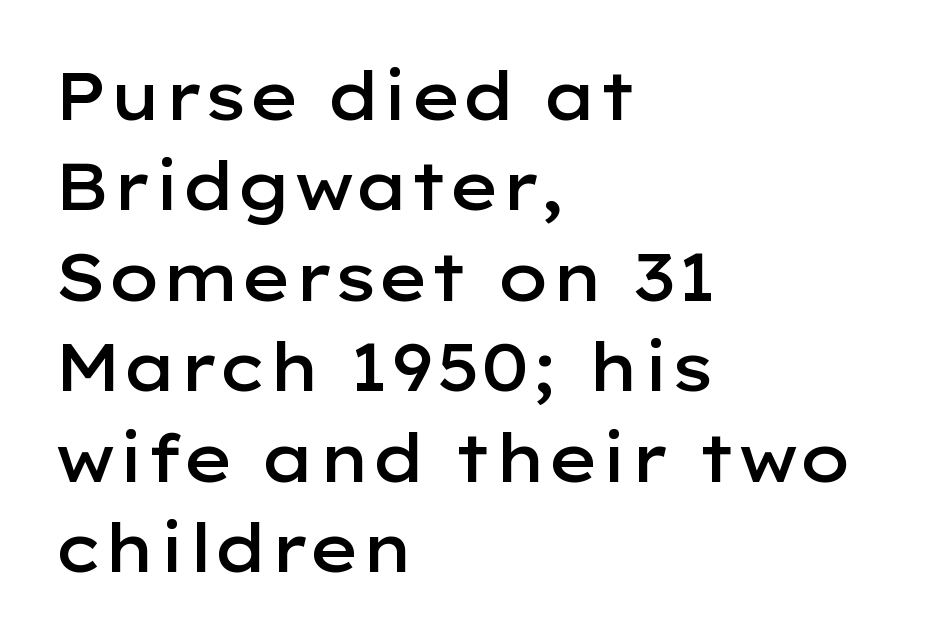
Q: Is the text bold? A: Semi-bold.
Q: Is the text italic (slanted)? A: No, it is upright.
Q: Is the typeface a serif or a sans-serif typeface? A: Sans-serif.
Q: Is the text underlined? A: No.
Q: How is the paragraph aligned? A: Left-aligned.
Q: Is the spacing between letters normal or unusually wide? A: Normal.
Q: Is the spacing between lines tight, normal or loose? A: Normal.
Q: Width (condensed, normal, or wide)? A: Wide.
Q: Stroke contrast? A: Low.
Q: x-height? A: Medium.
Q: Monospaced? A: No.
